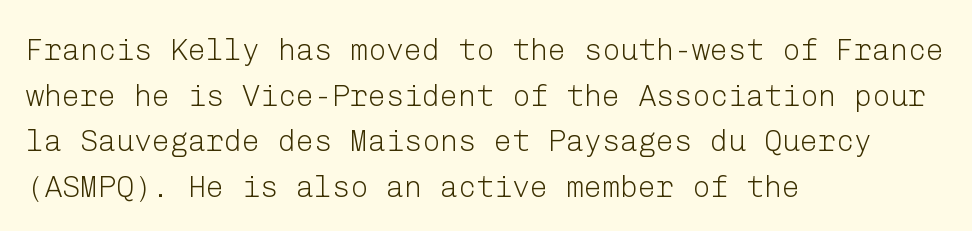
Has an underline been added? It has not. You can tell from the bare stems that sans-serif type was used. Leading matches the norm, producing a regular column. Short note: letters normally spaced. The paragraph has a hard left edge and a soft right edge. The strokes carry an ordinary text weight at most.
